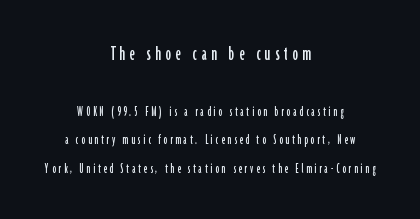
The image shows 22 px text type, upright; set centered, loose line spacing (2.02x), unusually wide letter spacing (+0.21 em), not underlined; the first (top) block is 1.57x larger.
